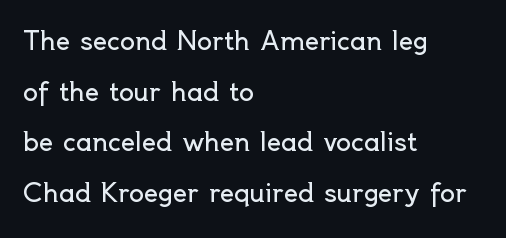
The space beneath each line is pristine and unruled. Counters stay open thanks to moderate or lighter strokes. Observe the ordinary spacing: letters are neighbours, not strangers. A student would call this left alignment; a typographer would say flush left, rag right. Is there much room between lines? Yes — plenty of vertical air separates them. Quick note: not italic, upright.
